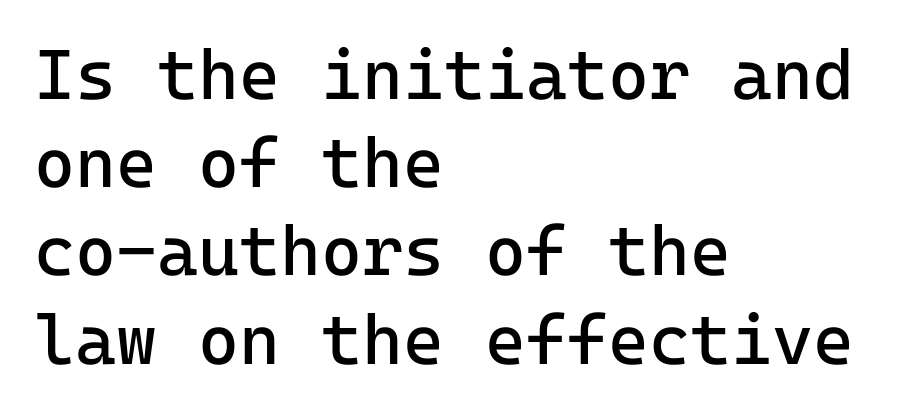
{"serif": "no", "italic": "no", "bold": "no", "weight": "regular", "width": "normal", "stroke_contrast": "low", "x_height": "medium", "monospaced": "yes", "underline": "no", "align": "left", "line_spacing": "normal", "line_spacing_ratio": 1.26, "letter_spacing": "normal", "letter_spacing_em": 0.0, "glyph_px": 70}
